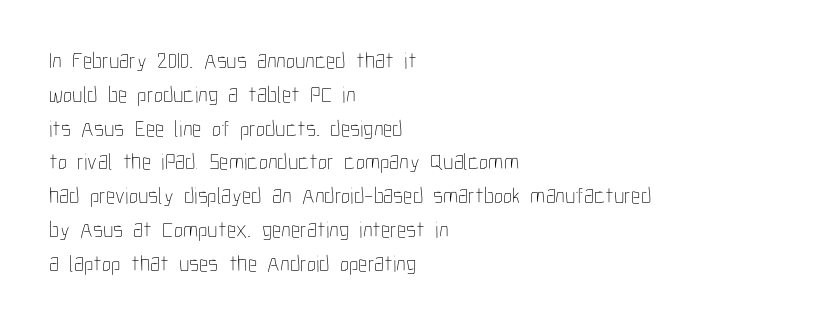
Q: Is the text bold? A: No.
Q: Is the text italic (slanted)? A: No, it is upright.
Q: Is the text underlined? A: No.
Q: How is the paragraph aligned? A: Left-aligned.
Q: Is the spacing between letters normal or unusually wide? A: Normal.
Q: Is the spacing between lines tight, normal or loose? A: Normal.
